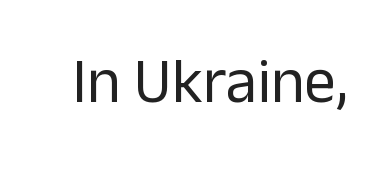
The passage shown is not bold in any degree. Honestly, the letter spacing is just normal — you wouldn't notice it. The characters display no serif detailing; their extremities are plain. Note the varied advance widths — an 'i' is clearly narrower than an 'm'. Letters rest on an invisible, unmarked baseline.
